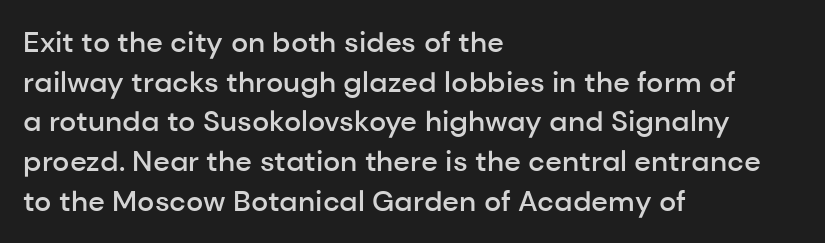
Q: Is the text bold? A: Semi-bold.
Q: Is the text italic (slanted)? A: No, it is upright.
Q: Is the typeface a serif or a sans-serif typeface? A: Sans-serif.
Q: Is the text underlined? A: No.
Q: How is the paragraph aligned? A: Left-aligned.
Q: Is the spacing between letters normal or unusually wide? A: Normal.
Q: Is the spacing between lines tight, normal or loose? A: Normal.
Q: Width (condensed, normal, or wide)? A: Normal.
Q: Stroke contrast? A: Low.
Q: x-height? A: Medium.
Q: Monospaced? A: No.
